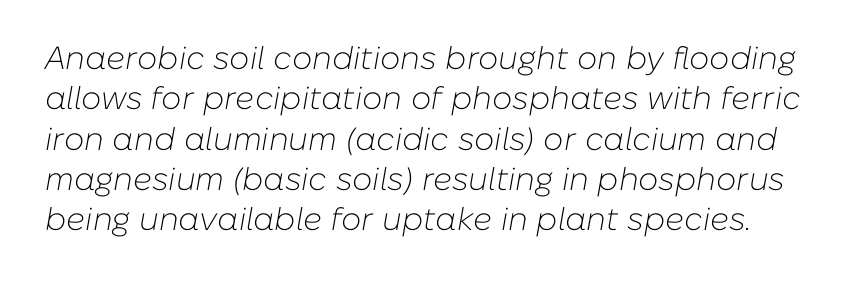
{"italic": "yes", "lean": "right", "slant_degrees": 10, "bold": "no", "weight": "light", "width": "normal", "stroke_contrast": "low", "x_height": "medium", "monospaced": "no", "underline": "no", "line_spacing": "normal", "line_spacing_ratio": 1.26, "letter_spacing": "normal", "letter_spacing_em": 0.0, "glyph_px": 32}
